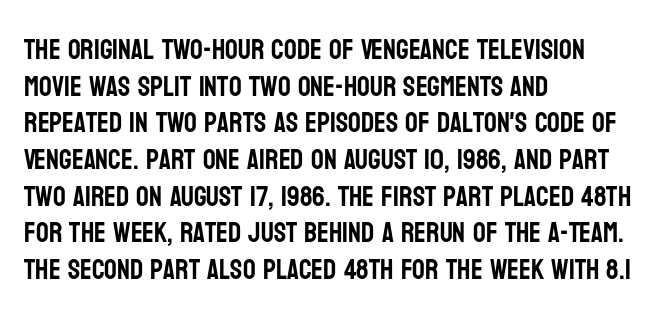
{"serif": "no", "italic": "no", "width": "condensed", "stroke_contrast": "low", "x_height": "large", "monospaced": "no", "underline": "no", "align": "left", "line_spacing": "normal", "line_spacing_ratio": 1.31, "letter_spacing": "normal", "letter_spacing_em": 0.0, "glyph_px": 28}
